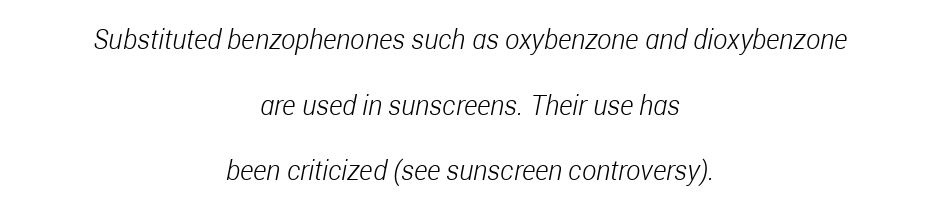
{"italic": "yes", "lean": "right", "slant_degrees": 11, "bold": "no", "underline": "no", "align": "center", "line_spacing": "loose", "line_spacing_ratio": 2.43, "letter_spacing": "normal", "letter_spacing_em": 0.0, "glyph_px": 27}
